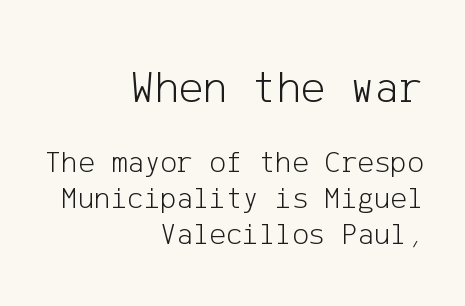
Q: Is the text bold? A: No.
Q: Is the text italic (slanted)? A: No, it is upright.
Q: Is the typeface a serif or a sans-serif typeface? A: Sans-serif.
Q: Is the text underlined? A: No.
Q: How is the paragraph aligned? A: Right-aligned.
Q: Is the spacing between letters normal or unusually wide? A: Normal.
Q: Which block of text is set in a larger size, the first (top) or the second (bottom)? A: The first (top) one.
Q: Width (condensed, normal, or wide)? A: Normal.
Q: Stroke contrast? A: Low.
Q: x-height? A: Medium.
